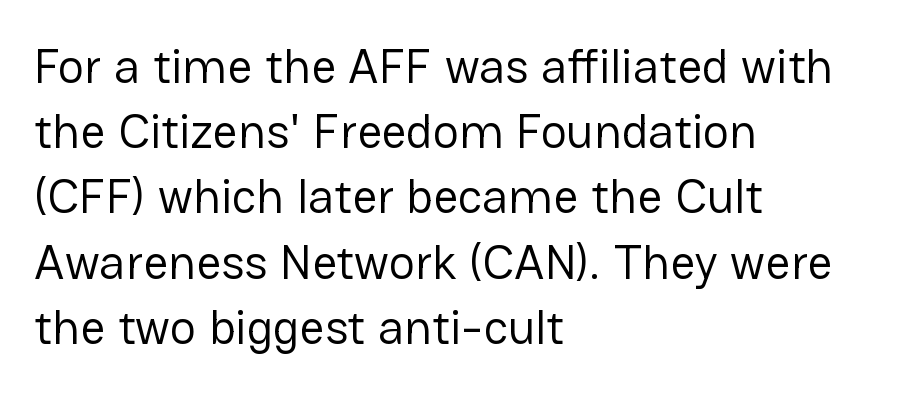
The image shows 49 px regular-weight sans-serif type, upright; set left-aligned, normal line spacing (1.33x), normal letter spacing, not underlined; low stroke contrast and a medium x-height.
